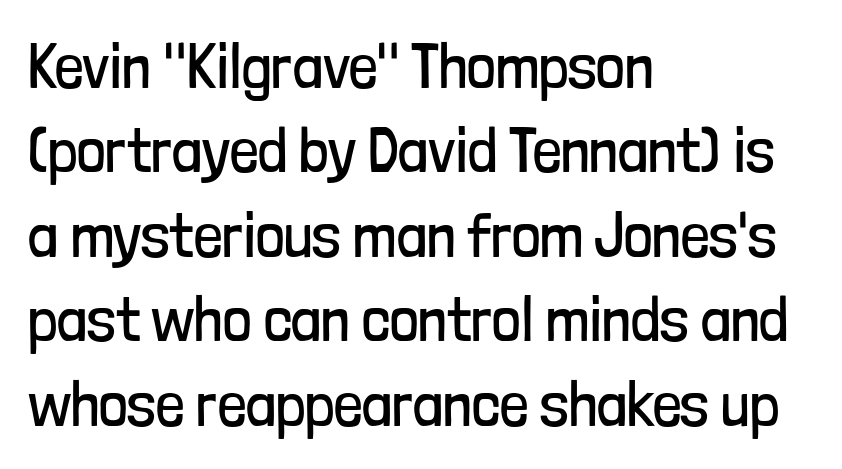
The image shows 63 px regular-weight, condensed sans-serif type, upright; set left-aligned, normal line spacing (1.34x), normal letter spacing, not underlined; low stroke contrast and a medium x-height.
